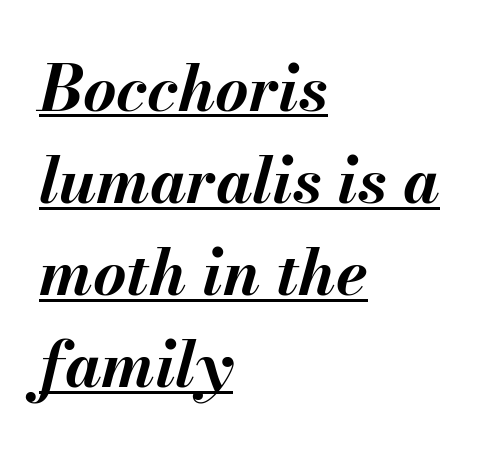
The image shows 64 px bold type, italic (leaning right); set left-aligned, normal line spacing (1.44x), normal letter spacing, underlined; medium stroke contrast and a small x-height.
